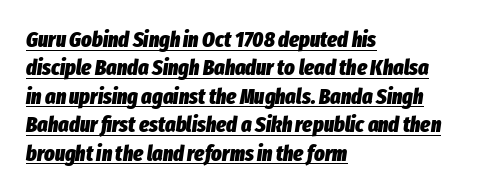
{"italic": "yes", "lean": "right", "slant_degrees": 8, "bold": "yes", "underline": "yes", "align": "left", "line_spacing": "normal", "line_spacing_ratio": 1.29, "letter_spacing": "normal", "letter_spacing_em": 0.0, "glyph_px": 22}
